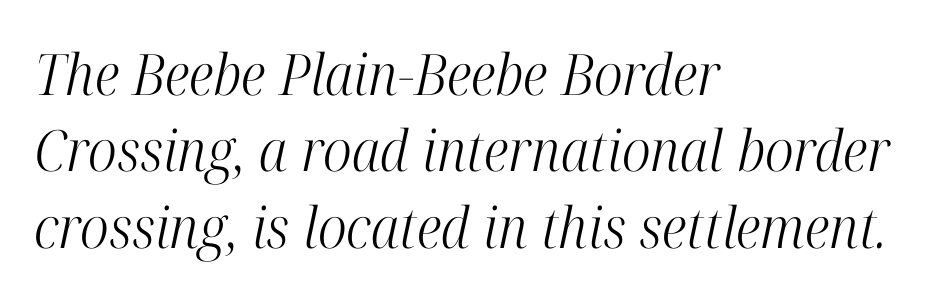
The image shows 57 px light, condensed serif type, italic (leaning right); set left-aligned, normal line spacing (1.34x), normal letter spacing, not underlined; high stroke contrast and a medium x-height.
